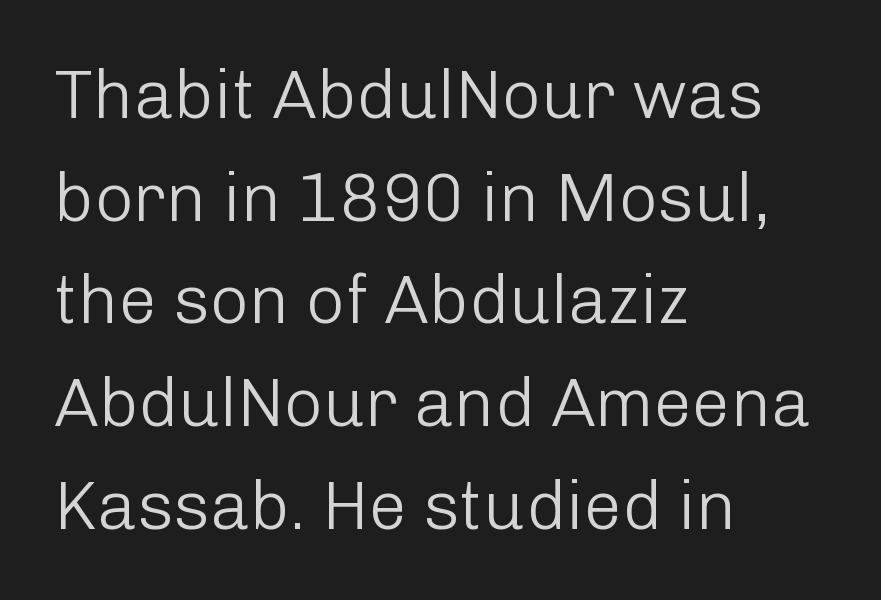
{"serif": "no", "italic": "no", "bold": "no", "weight": "light", "width": "normal", "stroke_contrast": "low", "x_height": "medium", "monospaced": "no", "underline": "no", "align": "left", "line_spacing": "normal", "line_spacing_ratio": 1.51, "letter_spacing": "normal", "letter_spacing_em": 0.0, "glyph_px": 68}
